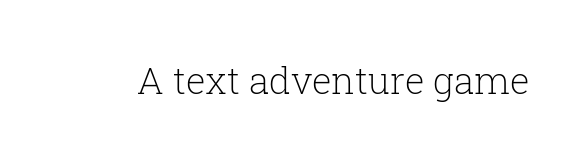
{"serif": "yes", "italic": "no", "bold": "no", "weight": "light", "width": "normal", "stroke_contrast": "low", "x_height": "medium", "monospaced": "no", "underline": "no", "letter_spacing": "normal", "letter_spacing_em": 0.0, "glyph_px": 37}
